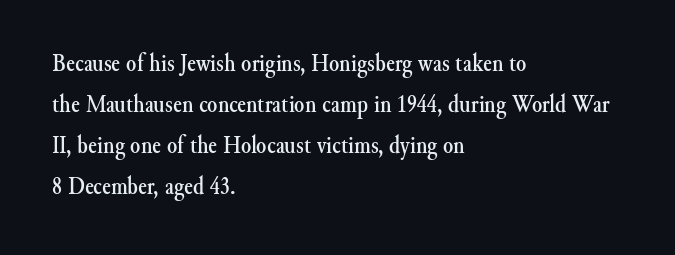
{"italic": "no", "underline": "no", "align": "left", "line_spacing": "normal", "line_spacing_ratio": 1.58, "letter_spacing": "normal", "letter_spacing_em": 0.0, "glyph_px": 26}
